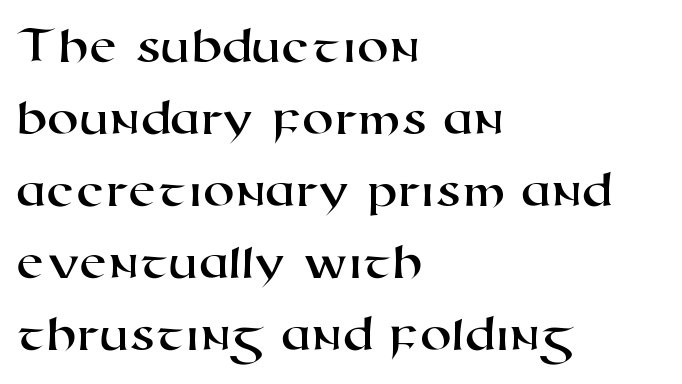
{"serif": "no", "width": "wide", "stroke_contrast": "high", "x_height": "medium", "monospaced": "no", "underline": "no", "align": "left", "line_spacing": "normal", "line_spacing_ratio": 1.41, "letter_spacing": "normal", "letter_spacing_em": 0.0, "glyph_px": 51}
